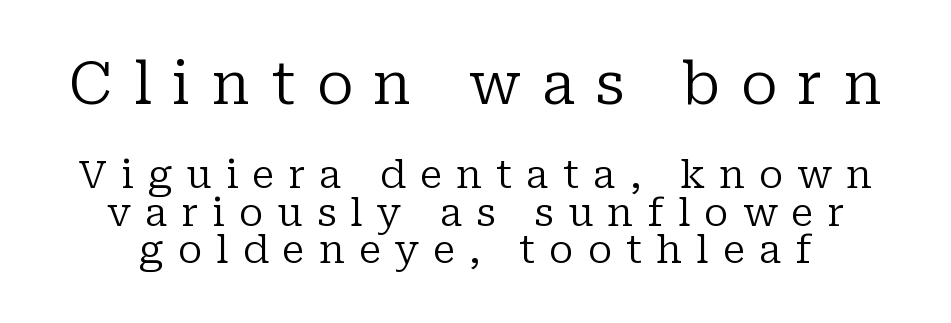
A bare baseline throughout the passage. These two chunks differ in scale, with the top chunk taking the larger measure. The designer went with a serif here, giving each stem small feet. Ascenders rise straight up at ninety degrees.
